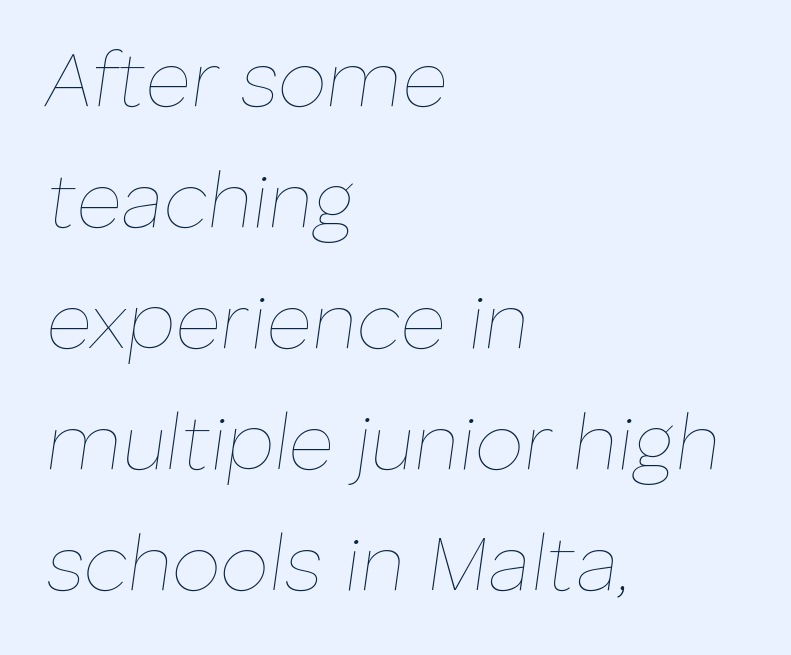
Q: Is the text bold? A: No.
Q: Is the text italic (slanted)? A: Yes, it leans right by about 8 degrees.
Q: Is the text underlined? A: No.
Q: How is the paragraph aligned? A: Left-aligned.
Q: Is the spacing between letters normal or unusually wide? A: Normal.
Q: Is the spacing between lines tight, normal or loose? A: Normal.
Q: Width (condensed, normal, or wide)? A: Normal.
Q: Stroke contrast? A: Low.
Q: x-height? A: Medium.
Q: Monospaced? A: No.
